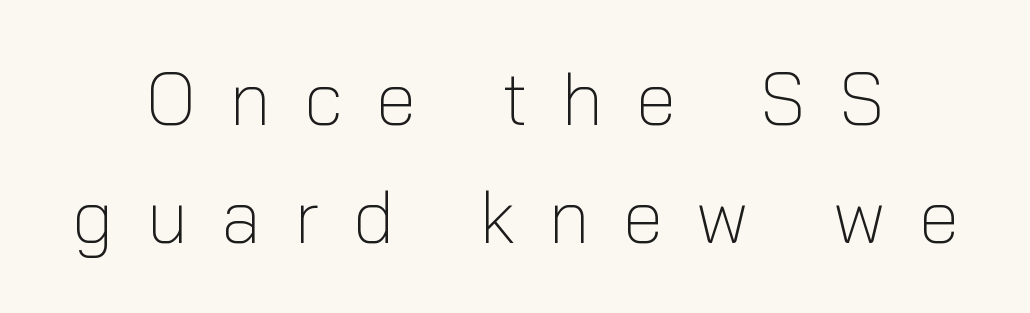
{"serif": "no", "italic": "no", "bold": "no", "weight": "light", "width": "normal", "stroke_contrast": "low", "x_height": "medium", "monospaced": "no", "underline": "no", "line_spacing": "normal", "line_spacing_ratio": 1.59, "letter_spacing": "wide", "letter_spacing_em": 0.45, "glyph_px": 74}
